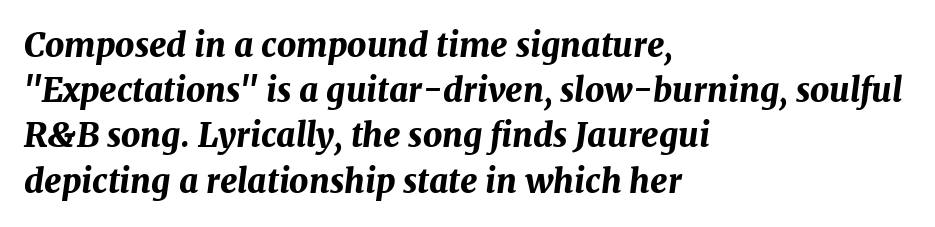
The image shows 33 px bold type, italic (leaning right); set left-aligned, normal line spacing (1.37x), normal letter spacing, not underlined; medium stroke contrast and a medium x-height.
